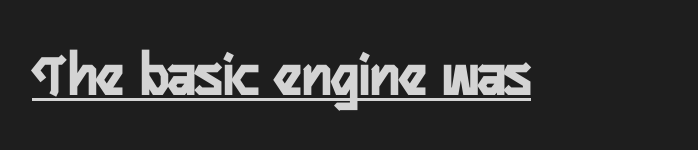
Q: Is the text italic (slanted)? A: No, it is upright.
Q: Is the typeface a serif or a sans-serif typeface? A: Sans-serif.
Q: Is the text underlined? A: Yes.
Q: Is the spacing between letters normal or unusually wide? A: Normal.
Q: Width (condensed, normal, or wide)? A: Condensed.
Q: Stroke contrast? A: Low.
Q: x-height? A: Medium.
Q: Monospaced? A: No.
